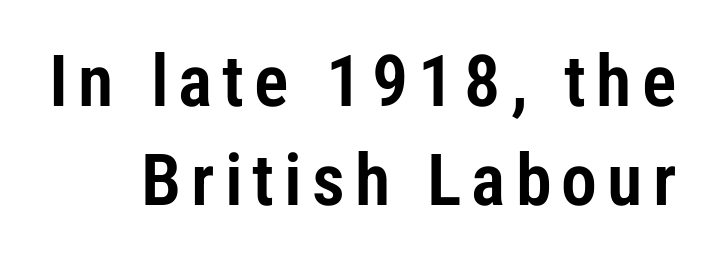
The image shows 72 px condensed sans-serif type, upright; set normal line spacing (1.37x), not underlined; low stroke contrast and a medium x-height.
